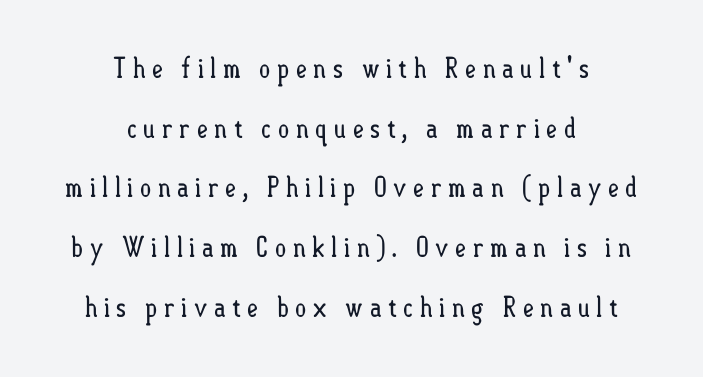
The image shows 28 px regular-weight, condensed type, upright; set centered, loose line spacing (2.13x), unusually wide letter spacing (+0.21 em), not underlined; low stroke contrast and a small x-height.
